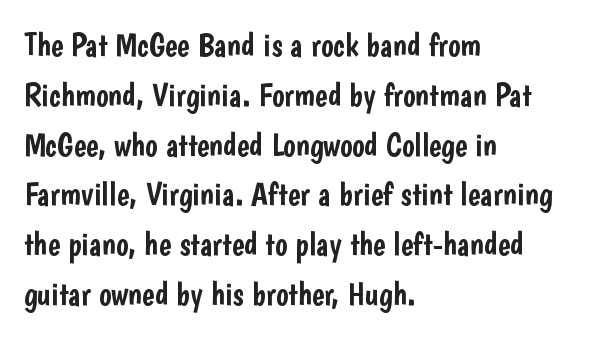
Q: Is the text italic (slanted)? A: No, it is upright.
Q: Is the typeface a serif or a sans-serif typeface? A: Sans-serif.
Q: Is the text underlined? A: No.
Q: How is the paragraph aligned? A: Left-aligned.
Q: Is the spacing between letters normal or unusually wide? A: Normal.
Q: Is the spacing between lines tight, normal or loose? A: Normal.
Q: Width (condensed, normal, or wide)? A: Condensed.
Q: Stroke contrast? A: Low.
Q: x-height? A: Medium.
Q: Monospaced? A: No.
